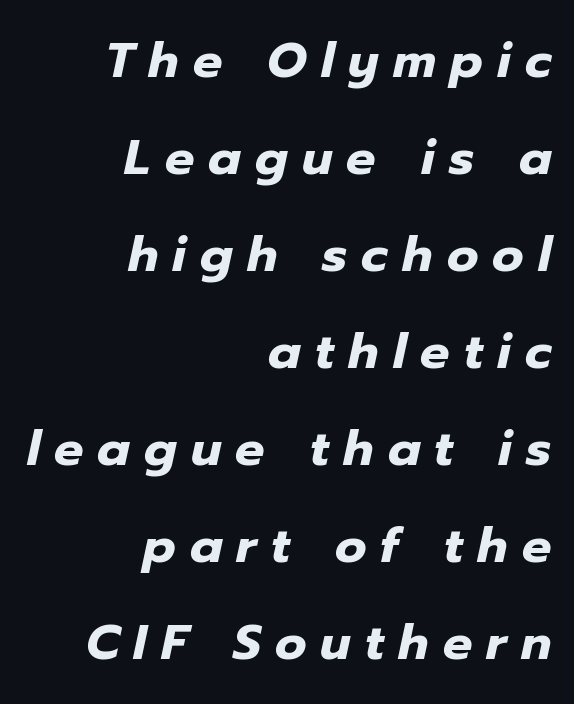
{"italic": "yes", "lean": "right", "slant_degrees": 12, "bold": "yes", "weight": "heavy", "width": "normal", "stroke_contrast": "low", "x_height": "medium", "monospaced": "no", "underline": "no", "align": "right", "line_spacing": "loose", "line_spacing_ratio": 1.98, "letter_spacing": "wide", "letter_spacing_em": 0.29, "glyph_px": 49}
